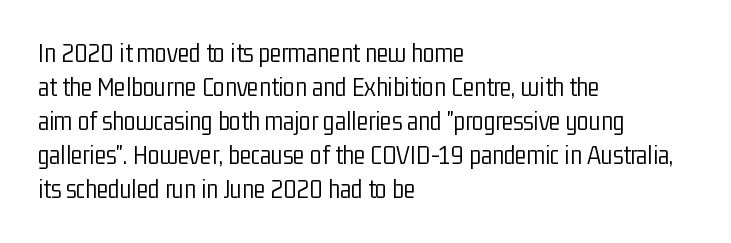
Vertically, the passage feels balanced, rows spaced as you'd expect. The strip under each line holds only bare page. Weight: in the light-to-regular range. Glyph-to-glyph distance matches everyday printed text.
